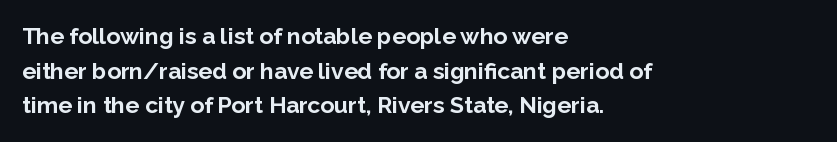
The image shows 23 px bold type, upright; set left-aligned, normal line spacing (1.51x), normal letter spacing, not underlined.
